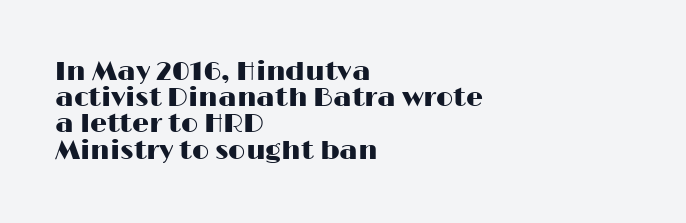
{"italic": "no", "underline": "no", "align": "left", "line_spacing": "tight", "line_spacing_ratio": 0.97, "letter_spacing": "normal", "letter_spacing_em": 0.0, "glyph_px": 27}
